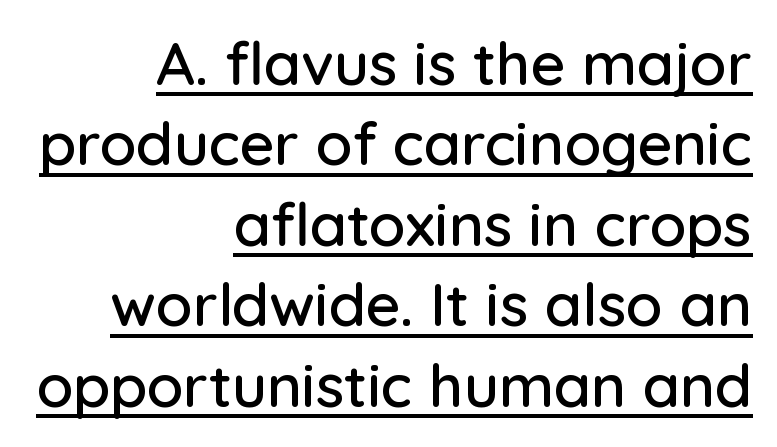
The image shows 60 px sans-serif type, upright; set right-aligned, normal line spacing (1.34x), normal letter spacing, underlined; low stroke contrast and a medium x-height.
